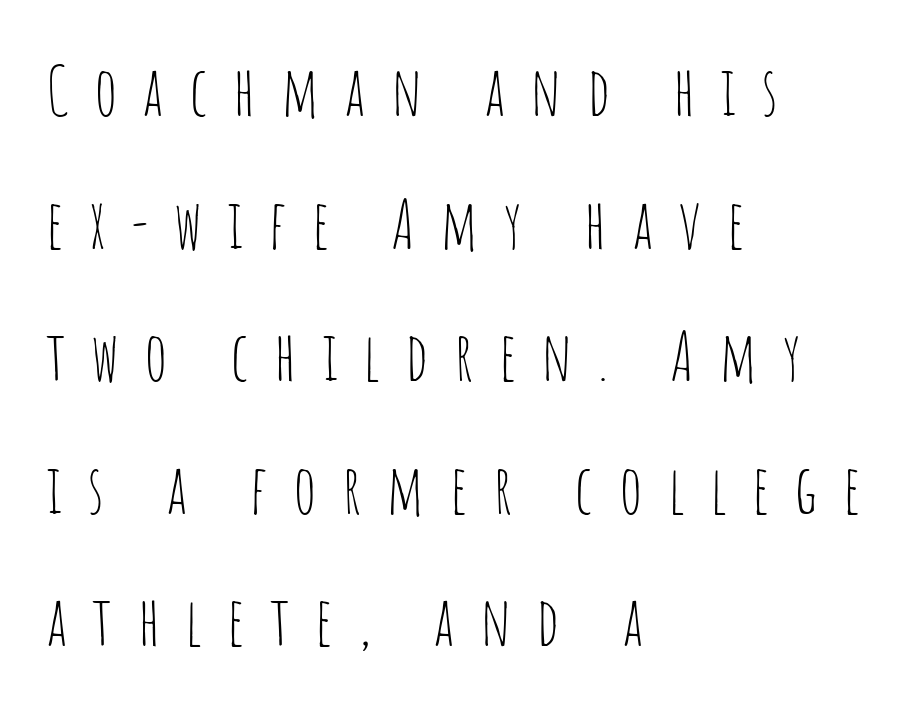
Q: Is the text bold? A: No.
Q: Is the text italic (slanted)? A: No, it is upright.
Q: Is the typeface a serif or a sans-serif typeface? A: Sans-serif.
Q: Is the text underlined? A: No.
Q: How is the paragraph aligned? A: Left-aligned.
Q: Is the spacing between letters normal or unusually wide? A: Unusually wide.
Q: Is the spacing between lines tight, normal or loose? A: Loose.
Q: Width (condensed, normal, or wide)? A: Condensed.
Q: Stroke contrast? A: Low.
Q: x-height? A: Large.
Q: Monospaced? A: No.
